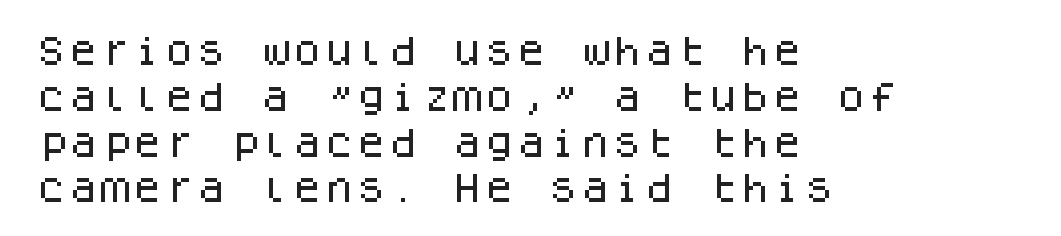
{"serif": "no", "italic": "no", "width": "normal", "stroke_contrast": "low", "x_height": "large", "monospaced": "yes", "underline": "no", "align": "left", "line_spacing": "normal", "line_spacing_ratio": 1.43, "letter_spacing": "normal", "letter_spacing_em": 0.0, "glyph_px": 32}
